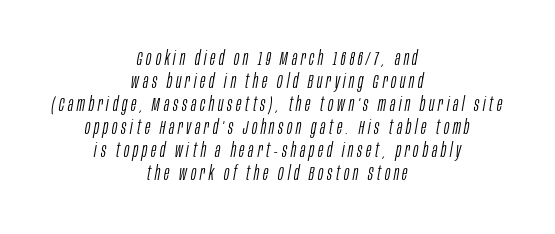
Q: Is the text bold? A: No.
Q: Is the text italic (slanted)? A: Yes, it leans right by about 10 degrees.
Q: Is the text underlined? A: No.
Q: How is the paragraph aligned? A: Centered.
Q: Is the spacing between lines tight, normal or loose? A: Tight.
